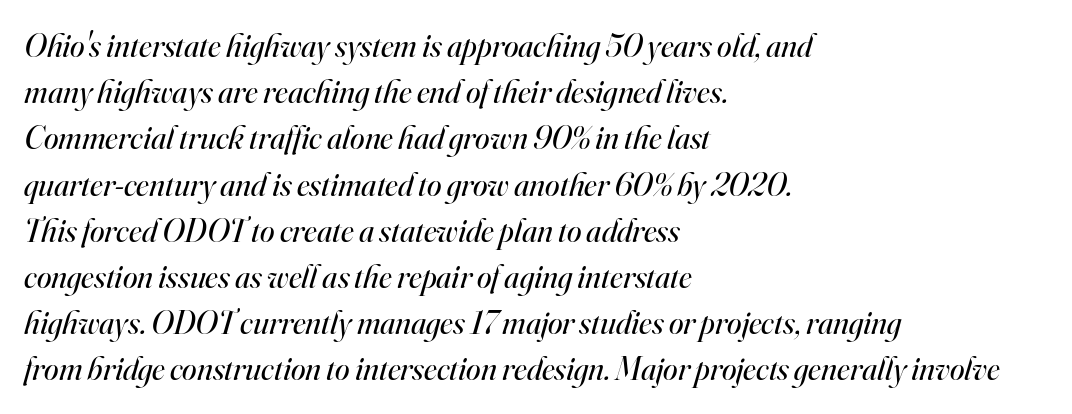
Q: Is the text bold? A: No.
Q: Is the text italic (slanted)? A: Yes, it leans right by about 16 degrees.
Q: Is the typeface a serif or a sans-serif typeface? A: Serif.
Q: Is the text underlined? A: No.
Q: How is the paragraph aligned? A: Left-aligned.
Q: Is the spacing between letters normal or unusually wide? A: Normal.
Q: Is the spacing between lines tight, normal or loose? A: Normal.
Q: Width (condensed, normal, or wide)? A: Normal.
Q: Stroke contrast? A: High.
Q: x-height? A: Small.
Q: Monospaced? A: No.
